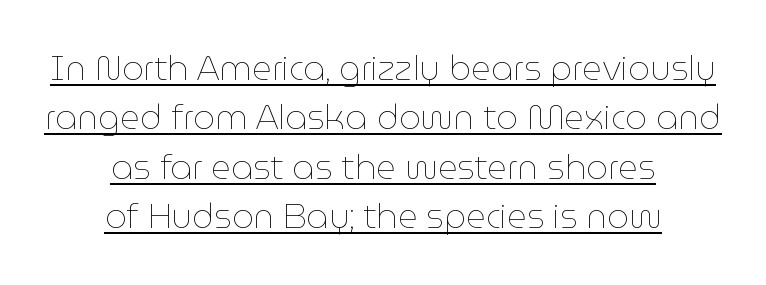
Q: Is the text bold? A: No.
Q: Is the text italic (slanted)? A: No, it is upright.
Q: Is the text underlined? A: Yes.
Q: How is the paragraph aligned? A: Centered.
Q: Is the spacing between letters normal or unusually wide? A: Normal.
Q: Is the spacing between lines tight, normal or loose? A: Normal.
Q: Width (condensed, normal, or wide)? A: Normal.
Q: Stroke contrast? A: Low.
Q: x-height? A: Medium.
Q: Monospaced? A: No.
